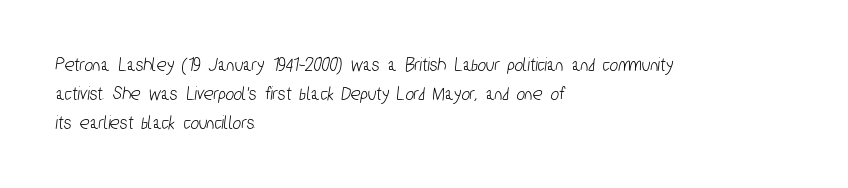
The image shows 20 px text type; set left-aligned, normal line spacing (1.44x), normal letter spacing, not underlined.
